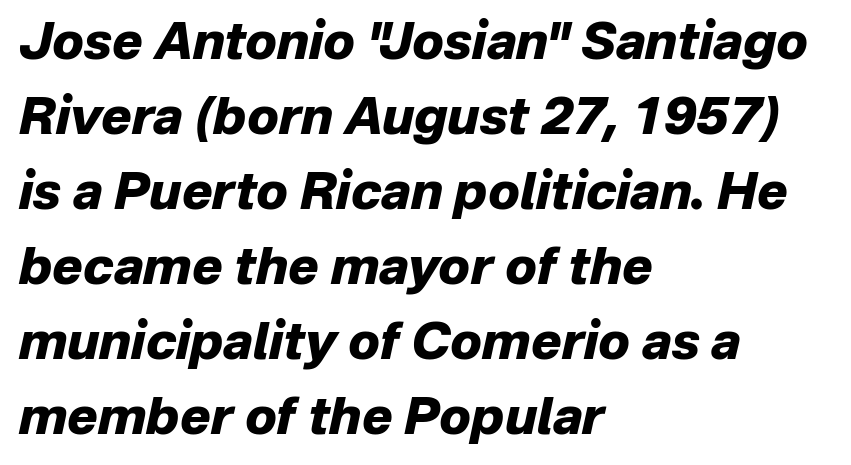
The image shows 51 px heavy type, italic (leaning right); set left-aligned, normal line spacing (1.47x), normal letter spacing, not underlined; low stroke contrast and a medium x-height.
